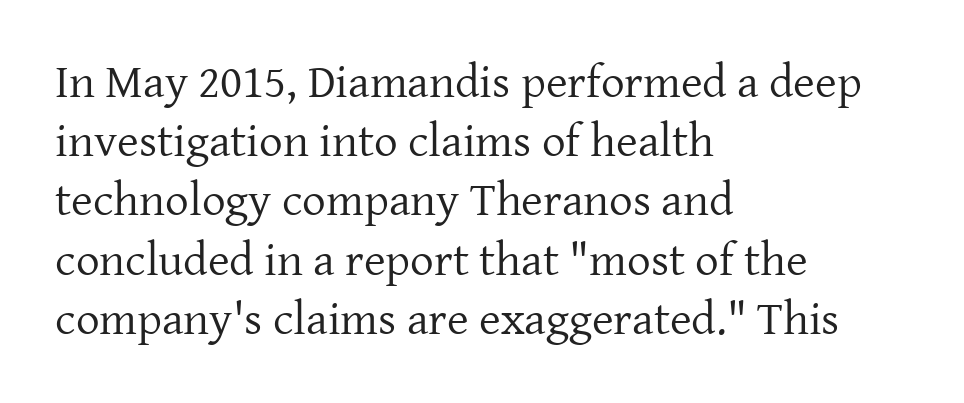
{"serif": "yes", "italic": "no", "bold": "no", "weight": "regular", "width": "normal", "stroke_contrast": "low", "x_height": "medium", "monospaced": "no", "underline": "no", "align": "left", "line_spacing": "normal", "line_spacing_ratio": 1.26, "letter_spacing": "normal", "letter_spacing_em": 0.0, "glyph_px": 47}
